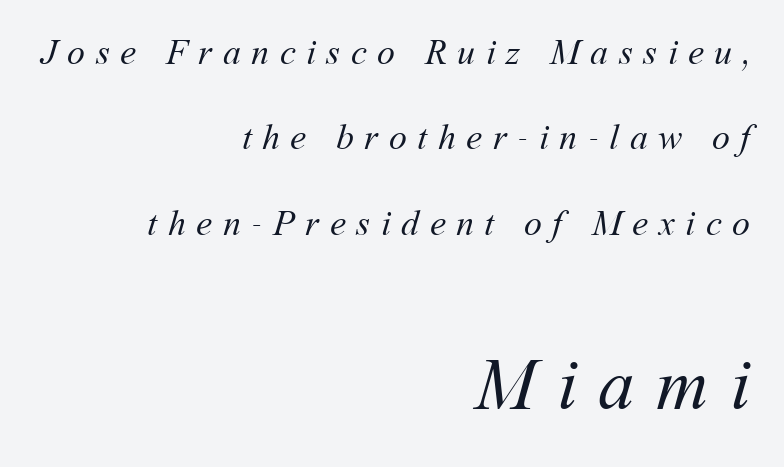
The emphasis by scale lands on block number two, below. What's the leading like? Stretched, with rows far apart. These lines are rendered in a variable-pitch font. Line endings align vertically; line beginnings do not. Type without underlining.
